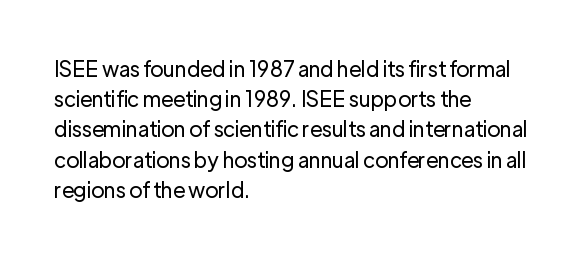
Q: Is the text bold? A: No.
Q: Is the text italic (slanted)? A: No, it is upright.
Q: Is the text underlined? A: No.
Q: How is the paragraph aligned? A: Left-aligned.
Q: Is the spacing between letters normal or unusually wide? A: Normal.
Q: Is the spacing between lines tight, normal or loose? A: Normal.
